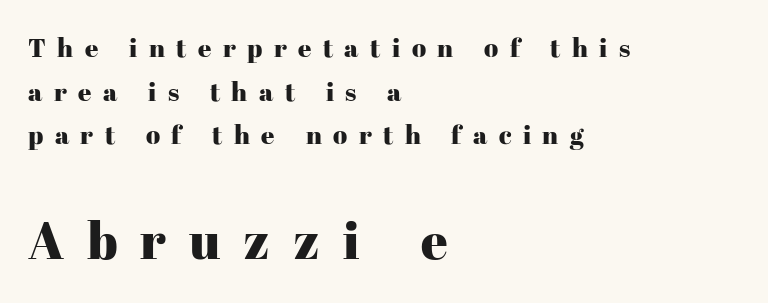
The image shows 52 px serif type, upright; set left-aligned, normal line spacing (1.68x), unusually wide letter spacing (+0.44 em), not underlined; the second (bottom) block is 2.0x larger; high stroke contrast and a medium x-height.
